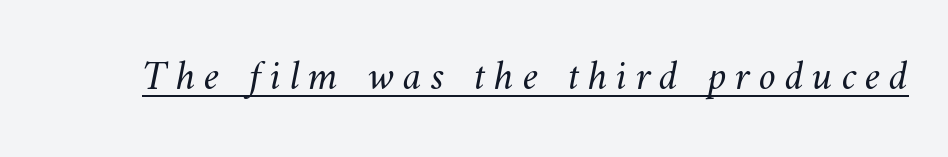
{"bold": "no", "weight": "light", "width": "normal", "stroke_contrast": "medium", "x_height": "small", "monospaced": "no", "underline": "yes", "letter_spacing": "wide", "letter_spacing_em": 0.2, "glyph_px": 43}
